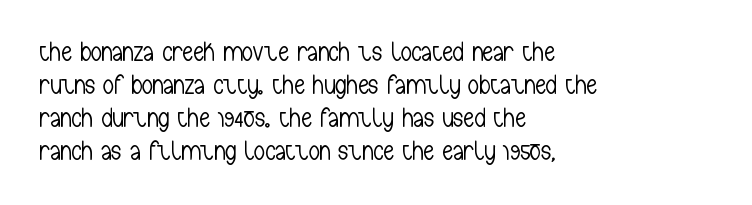
The image shows 27 px text type, upright; set left-aligned, line spacing 1.22x, normal letter spacing, not underlined.
